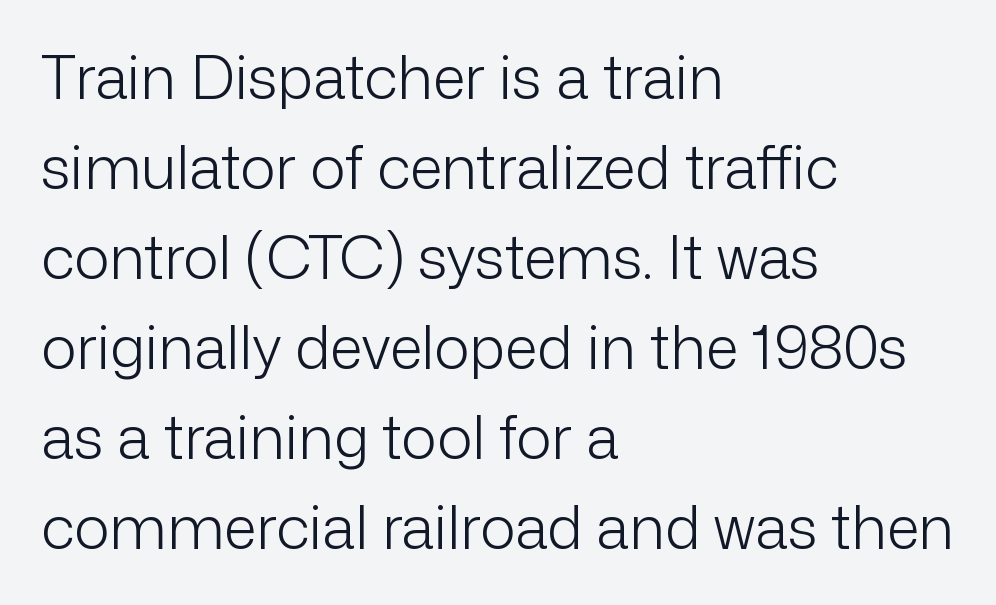
The ragged edge is on the right, which tells us the setting is flush left. Tracking value appears to be zero — textbook default spacing. The letters advance in unequal steps, a hallmark of proportional type. Characters remain perfectly vertical along every line.
